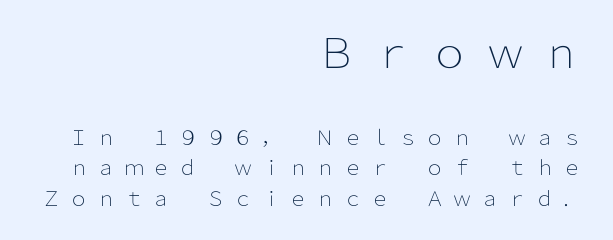
The image shows 41 px light sans-serif type, upright; set right-aligned, normal line spacing (1.53x), unusually wide letter spacing (+0.37 em), not underlined; the first (top) block is 2.05x larger; low stroke contrast and a medium x-height.
